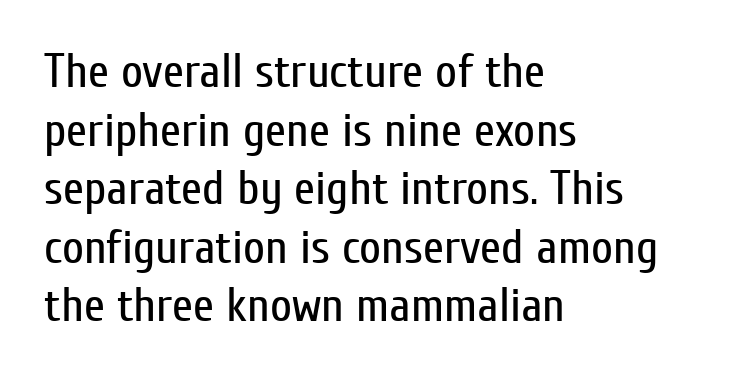
Q: Is the text bold? A: No.
Q: Is the text italic (slanted)? A: No, it is upright.
Q: Is the typeface a serif or a sans-serif typeface? A: Sans-serif.
Q: Is the text underlined? A: No.
Q: How is the paragraph aligned? A: Left-aligned.
Q: Is the spacing between letters normal or unusually wide? A: Normal.
Q: Width (condensed, normal, or wide)? A: Condensed.
Q: Stroke contrast? A: Low.
Q: x-height? A: Medium.
Q: Monospaced? A: No.
